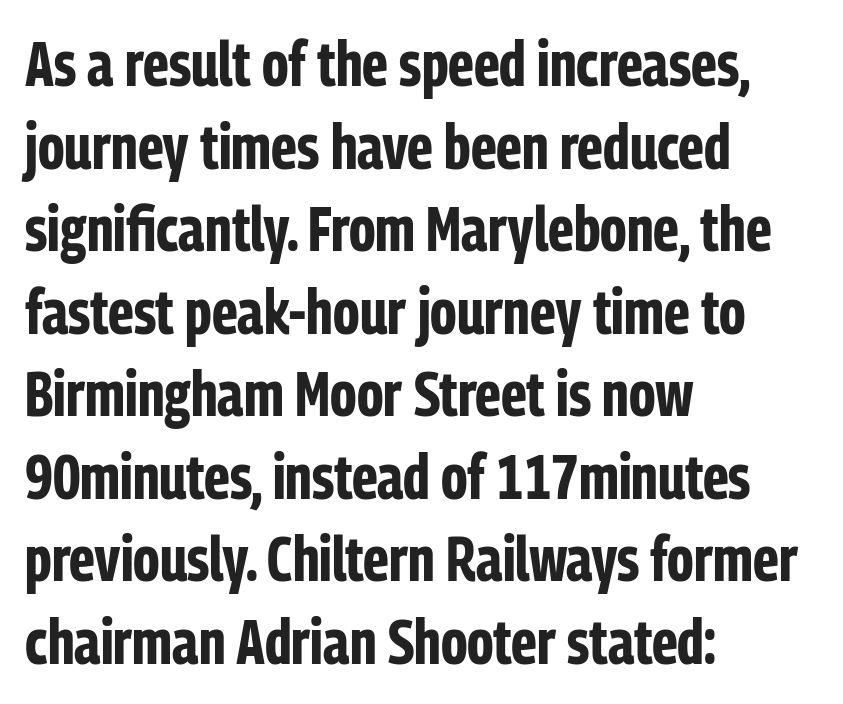
In terms of letterspacing, this is plain default setting. Whoever set this chose a conventional vertical rhythm. The passage shown is typeset with a sans-serif family. The characters look thick and weighty, a clear bold.
